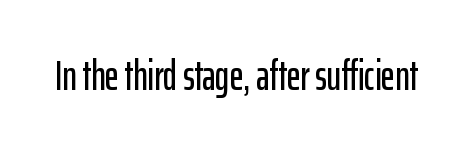
Plain, unruled lines of type. A typesetter would call this proportional, since set widths differ per character. Font category for this specimen: sans-serif. It's the straight-up-and-down kind of type. You could call the tracking neutral — neither tight nor loose.
